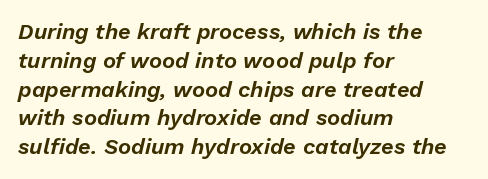
The image shows 22 px text type, italic (leaning right); set left-aligned, normal line spacing (1.31x), normal letter spacing, not underlined.
